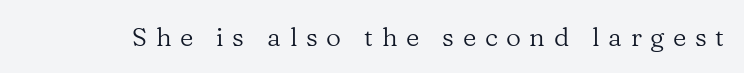
Q: Is the text bold? A: No.
Q: Is the text italic (slanted)? A: No, it is upright.
Q: Is the text underlined? A: No.
Q: Is the spacing between letters normal or unusually wide? A: Unusually wide.
